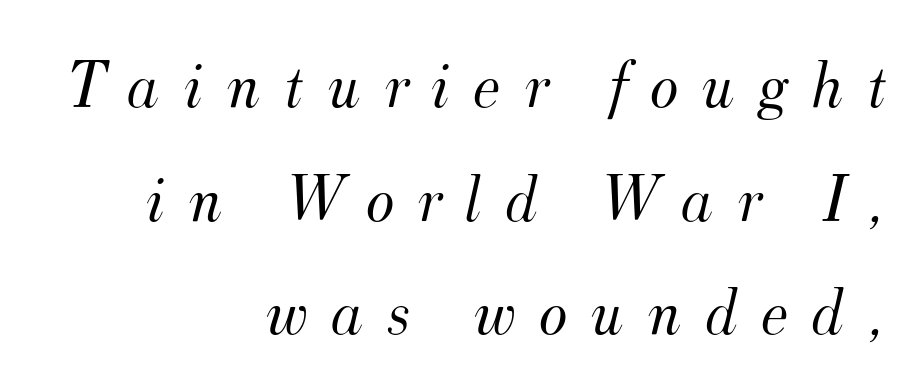
Q: Is the text bold? A: No.
Q: Is the text italic (slanted)? A: Yes, it leans right by about 12 degrees.
Q: Is the typeface a serif or a sans-serif typeface? A: Serif.
Q: Is the text underlined? A: No.
Q: How is the paragraph aligned? A: Right-aligned.
Q: Is the spacing between letters normal or unusually wide? A: Unusually wide.
Q: Is the spacing between lines tight, normal or loose? A: Normal.
Q: Width (condensed, normal, or wide)? A: Normal.
Q: Stroke contrast? A: Medium.
Q: x-height? A: Small.
Q: Monospaced? A: No.
